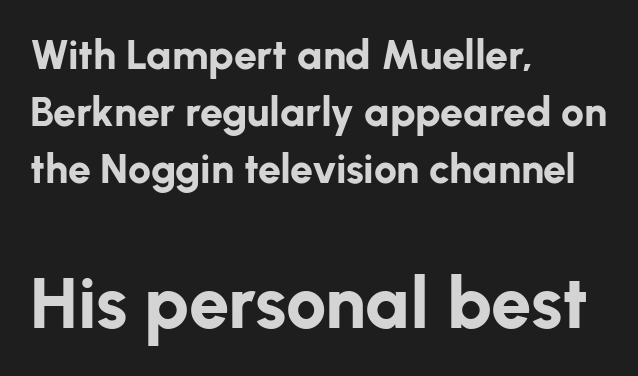
The text was rendered using a sans face with plain stroke endings. Left-aligned paragraph, ragged on the right. Line spacing here is normal. The face used here is rendered with its standard letterfit. The words here are not underlined. The lettering stays uniformly vertical, giving the passage a roman look.
